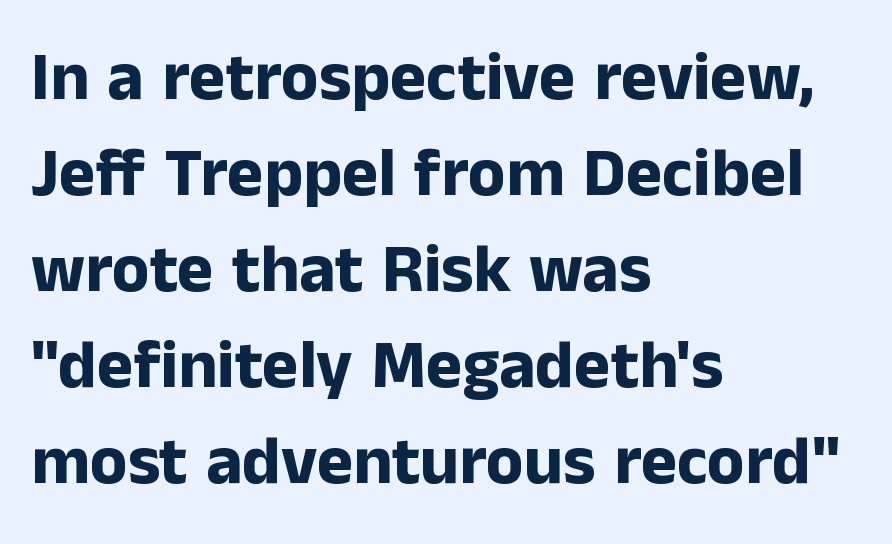
The image shows 69 px bold sans-serif type, upright; set left-aligned, normal line spacing (1.39x), normal letter spacing, not underlined; low stroke contrast and a medium x-height.
